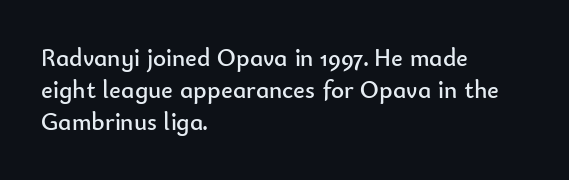
{"italic": "no", "bold": "no", "underline": "no", "align": "left", "line_spacing": "normal", "line_spacing_ratio": 1.29, "letter_spacing": "normal", "letter_spacing_em": 0.0, "glyph_px": 25}
